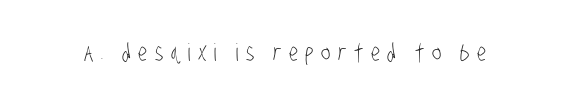
These lines have a slow, spaced-out rhythm from letter to letter. Unmarked baselines from the first word to the last. The cut favours lightness, reaching ordinary text weight at its darkest.
